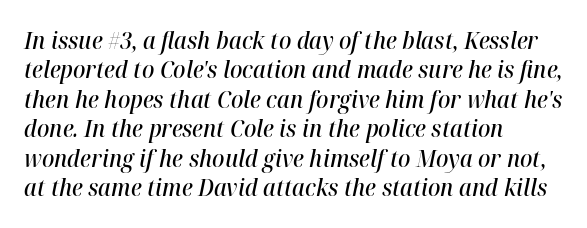
{"italic": "yes", "lean": "right", "slant_degrees": 12, "bold": "semi", "underline": "no", "align": "left", "line_spacing": "normal", "line_spacing_ratio": 1.28, "letter_spacing": "normal", "letter_spacing_em": 0.0, "glyph_px": 23}
